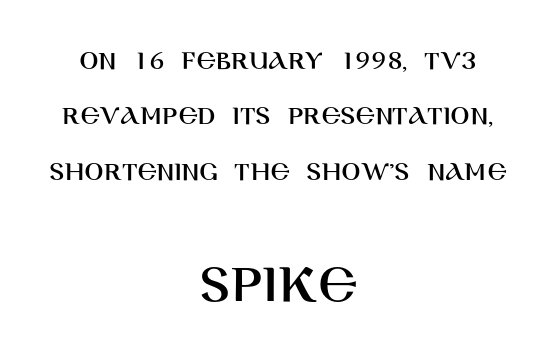
{"serif": "no", "italic": "no", "width": "normal", "stroke_contrast": "high", "x_height": "large", "monospaced": "no", "underline": "no", "align": "center", "line_spacing": "loose", "line_spacing_ratio": 1.98, "letter_spacing": "normal", "letter_spacing_em": 0.0, "larger_block": "second", "size_ratio": 2.04, "glyph_px": 57}
